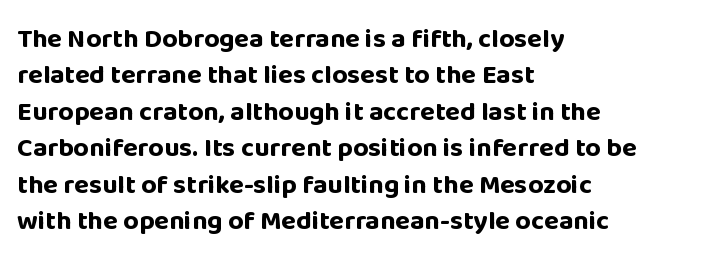
The lettering stays uniformly vertical, giving the passage a roman look. Letters rest on an invisible, unmarked baseline. This block has exactly the height ordinary leading produces. Spacing between characters is what you'd get straight out of the box. Notice how thick the strokes are: this is what a full bold looks like.
